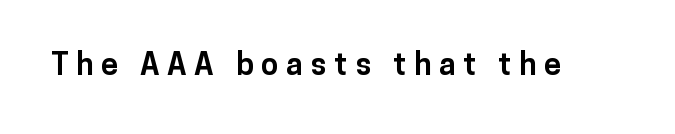
The image shows 31 px bold sans-serif type, upright; set unusually wide letter spacing (+0.25 em), not underlined; low stroke contrast and a medium x-height.
